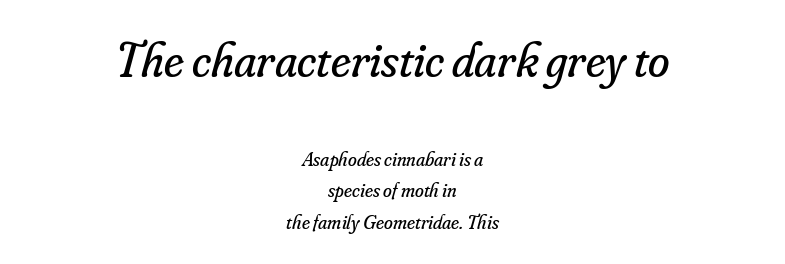
{"serif": "yes", "italic": "yes", "lean": "right", "slant_degrees": 16, "bold": "no", "weight": "regular", "width": "normal", "stroke_contrast": "low", "x_height": "small", "monospaced": "no", "underline": "no", "align": "center", "line_spacing": "normal", "line_spacing_ratio": 1.58, "letter_spacing": "normal", "letter_spacing_em": 0.0, "larger_block": "first", "size_ratio": 2.45, "glyph_px": 49}
